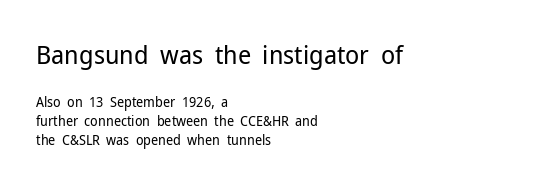
The image shows 26 px text type, upright; set left-aligned, normal line spacing (1.36x), normal letter spacing, not underlined; the first (top) block is 1.86x larger.
